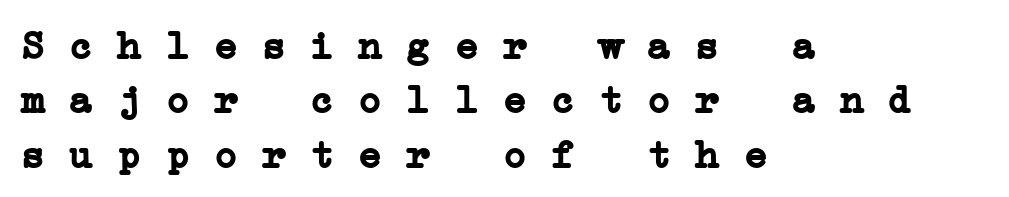
Q: Is the text bold? A: Yes.
Q: Is the typeface a serif or a sans-serif typeface? A: Serif.
Q: Is the text underlined? A: No.
Q: How is the paragraph aligned? A: Left-aligned.
Q: Is the spacing between letters normal or unusually wide? A: Normal.
Q: Is the spacing between lines tight, normal or loose? A: Normal.
Q: Width (condensed, normal, or wide)? A: Wide.
Q: Stroke contrast? A: Low.
Q: x-height? A: Medium.
Q: Monospaced? A: Yes.
